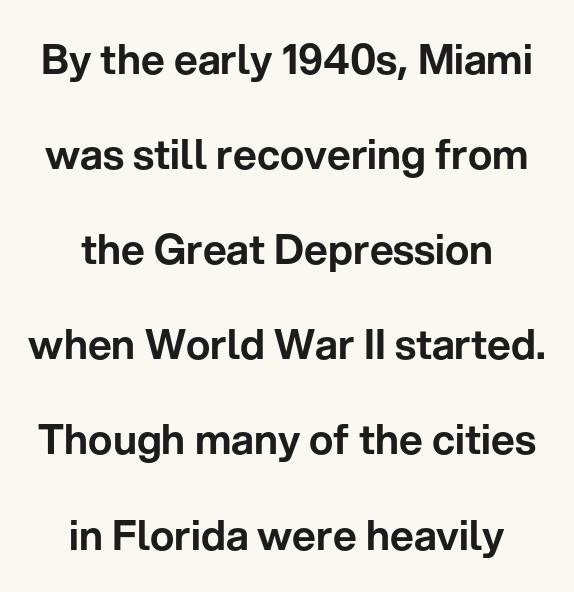
Q: Is the text italic (slanted)? A: No, it is upright.
Q: Is the typeface a serif or a sans-serif typeface? A: Sans-serif.
Q: Is the text underlined? A: No.
Q: How is the paragraph aligned? A: Centered.
Q: Is the spacing between letters normal or unusually wide? A: Normal.
Q: Is the spacing between lines tight, normal or loose? A: Loose.
Q: Width (condensed, normal, or wide)? A: Normal.
Q: Stroke contrast? A: Low.
Q: x-height? A: Medium.
Q: Monospaced? A: No.
